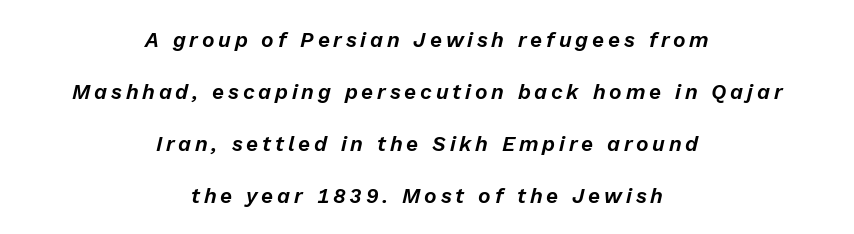
Q: Is the text italic (slanted)? A: Yes, it leans right by about 13 degrees.
Q: Is the text underlined? A: No.
Q: How is the paragraph aligned? A: Centered.
Q: Is the spacing between lines tight, normal or loose? A: Loose.
